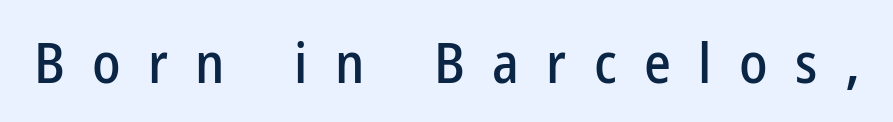
The image shows 57 px condensed sans-serif type, upright; set unusually wide letter spacing (+0.48 em), not underlined; low stroke contrast and a medium x-height.
